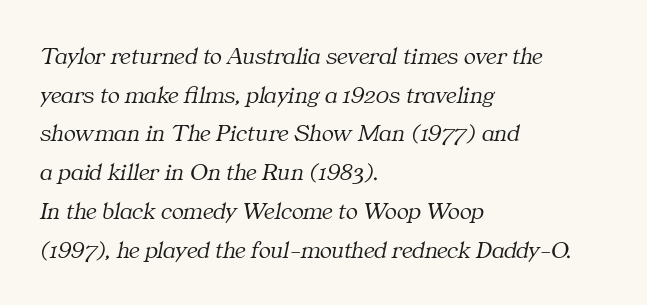
Tracking here is standard; glyphs follow each other at the usual distance. What's the leading like? Ordinary, nothing unusual. Stroke mass is kept to a normal reading level or below. There's an unmistakable incline to the writing here. Honestly, there is no underline to notice here at all. The typesetter chose a ragged-right arrangement here.
